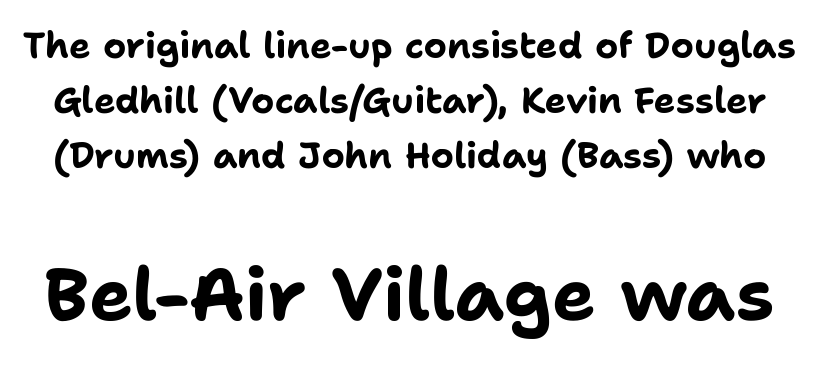
Q: Is the text bold? A: Yes.
Q: Is the text italic (slanted)? A: No, it is upright.
Q: Is the typeface a serif or a sans-serif typeface? A: Sans-serif.
Q: Is the text underlined? A: No.
Q: Is the spacing between letters normal or unusually wide? A: Normal.
Q: Is the spacing between lines tight, normal or loose? A: Normal.
Q: Which block of text is set in a larger size, the first (top) or the second (bottom)? A: The second (bottom) one.
Q: Width (condensed, normal, or wide)? A: Normal.
Q: Stroke contrast? A: Low.
Q: x-height? A: Medium.
Q: Monospaced? A: No.
